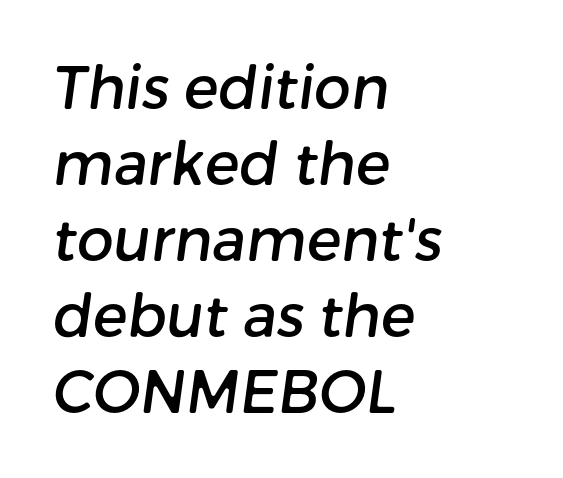
Clear beneath every line of the passage. The gaps between neighbouring characters are ordinary and unremarkable. Does the copy run flush right? No — it runs flush left. What's the leading like? Ordinary, nothing unusual. You could not count columns in this text — the font is proportionally spaced.
